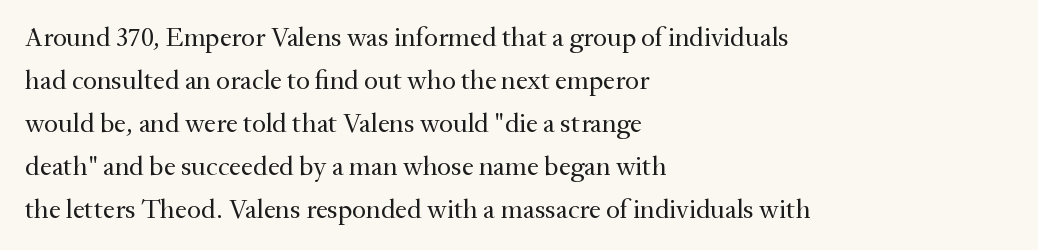
Line beginnings align vertically; line endings do not. Quick note: not italic, upright. No chunkiness to these letters — they're not bold. Default kerning and tracking; the words read as compact shapes.
